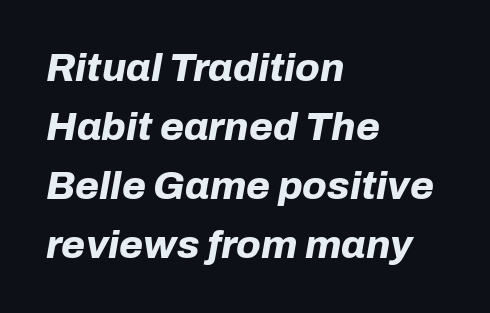
The image shows 39 px bold type, italic (leaning right); set left-aligned, normal line spacing (1.51x), normal letter spacing, not underlined; low stroke contrast and a medium x-height.
